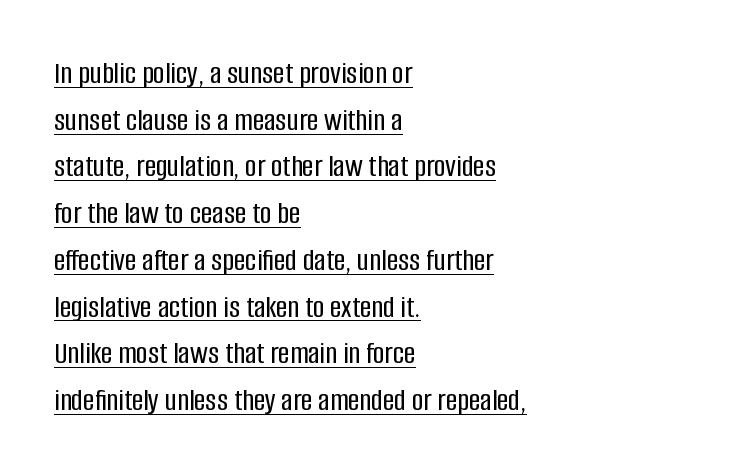
The image shows 32 px condensed sans-serif type, upright; set left-aligned, normal line spacing (1.46x), normal letter spacing, underlined; low stroke contrast and a large x-height.
